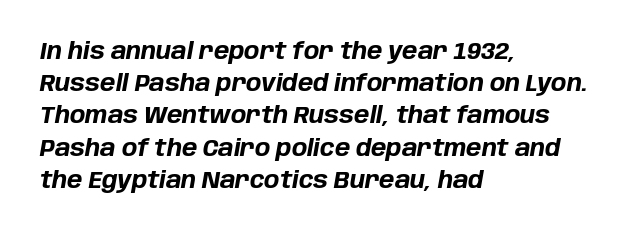
Caption: bold face, heavy strokes. Nothing unusual about the tracking: characters are spaced as the font intends. If you measured baseline to baseline, you'd find a middling distance. The space beneath each line is pristine and unruled. The setting favours the left margin, as ordinary paragraphs usually do. The axis of the letterforms is tilted away from vertical.
